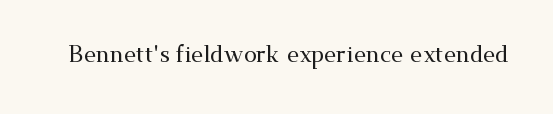
Each word holds together tightly as a unit, with standard inter-letter gaps. Posture: upright roman. The specimen omits any rule beneath the text block's lines.
